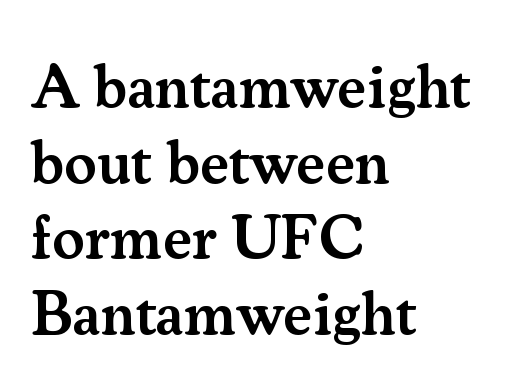
{"serif": "yes", "italic": "no", "bold": "semi", "weight": "semibold", "width": "normal", "stroke_contrast": "medium", "x_height": "small", "monospaced": "no", "underline": "no", "align": "left", "line_spacing_ratio": 1.24, "letter_spacing": "normal", "letter_spacing_em": 0.0, "glyph_px": 61}
